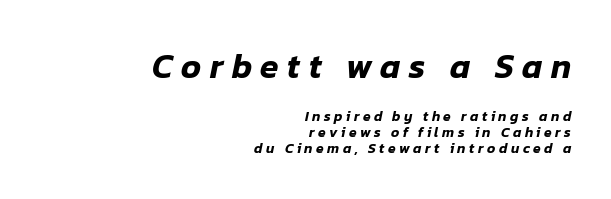
Q: Is the text italic (slanted)? A: Yes, it leans right by about 12 degrees.
Q: Is the text underlined? A: No.
Q: How is the paragraph aligned? A: Right-aligned.
Q: Is the spacing between letters normal or unusually wide? A: Unusually wide.
Q: Is the spacing between lines tight, normal or loose? A: Tight.
Q: Which block of text is set in a larger size, the first (top) or the second (bottom)? A: The first (top) one.
Q: Width (condensed, normal, or wide)? A: Normal.
Q: Stroke contrast? A: Low.
Q: x-height? A: Medium.
Q: Monospaced? A: No.
